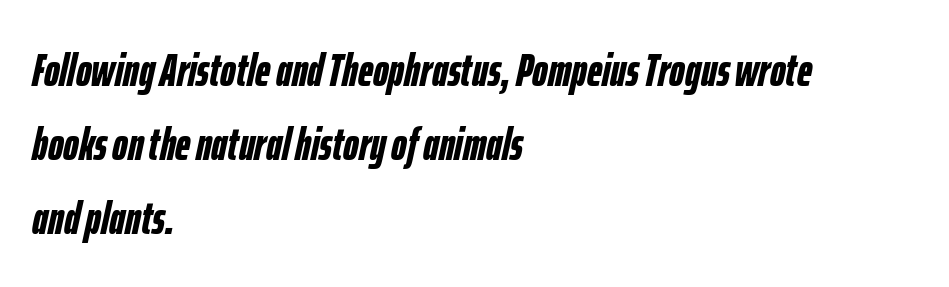
Q: Is the text bold? A: Yes.
Q: Is the text italic (slanted)? A: Yes, it leans right by about 12 degrees.
Q: Is the text underlined? A: No.
Q: How is the paragraph aligned? A: Left-aligned.
Q: Is the spacing between letters normal or unusually wide? A: Normal.
Q: Is the spacing between lines tight, normal or loose? A: Normal.
Q: Width (condensed, normal, or wide)? A: Condensed.
Q: Stroke contrast? A: Low.
Q: x-height? A: Medium.
Q: Monospaced? A: No.
